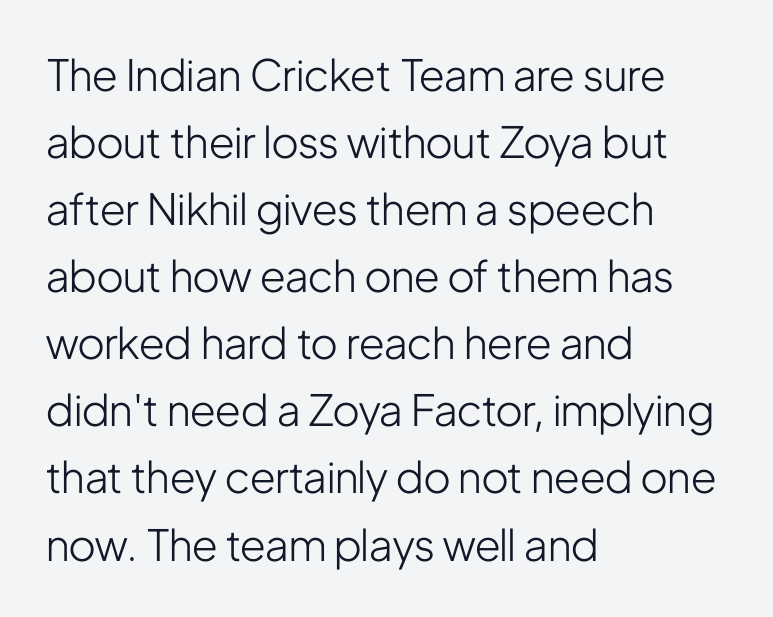
Q: Is the text bold? A: No.
Q: Is the text italic (slanted)? A: No, it is upright.
Q: Is the typeface a serif or a sans-serif typeface? A: Sans-serif.
Q: Is the text underlined? A: No.
Q: How is the paragraph aligned? A: Left-aligned.
Q: Is the spacing between letters normal or unusually wide? A: Normal.
Q: Is the spacing between lines tight, normal or loose? A: Normal.
Q: Width (condensed, normal, or wide)? A: Condensed.
Q: Stroke contrast? A: Low.
Q: x-height? A: Medium.
Q: Monospaced? A: No.
